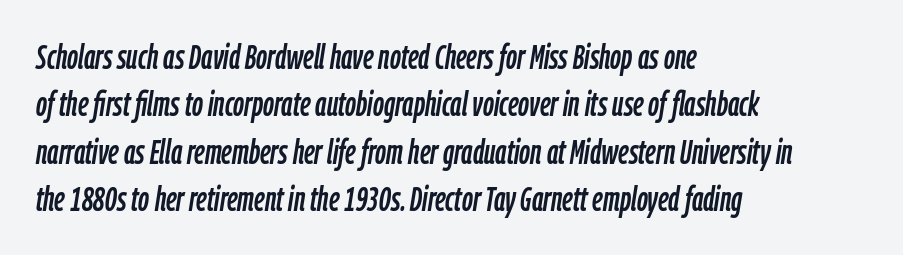
The image shows 34 px condensed type, italic (leaning right); set left-aligned, normal line spacing (1.39x), normal letter spacing, not underlined; low stroke contrast and a medium x-height.
